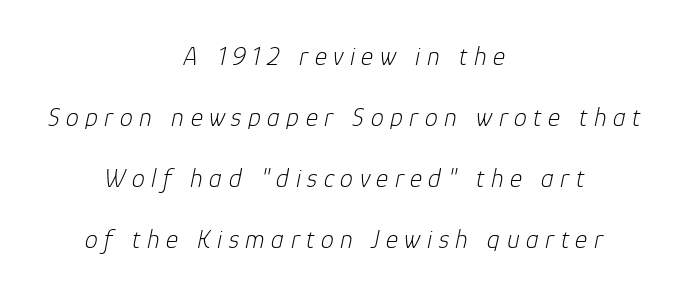
Compared with a typical body face, this is equally light or lighter still. Letters rest on an invisible, unmarked baseline. Short note: letters widely spaced. The space between consecutive lines is lavish. Looking at the ascenders, they clearly lean. Notice how the passage keeps no hard edge, just a central spine.
